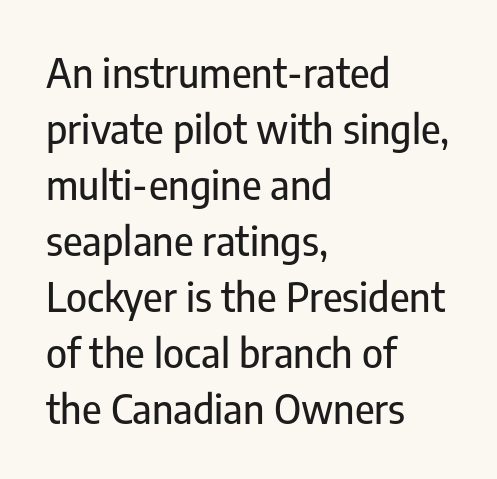
The image shows 40 px condensed sans-serif type, upright; set left-aligned, normal line spacing (1.4x), normal letter spacing, not underlined; low stroke contrast and a medium x-height.
